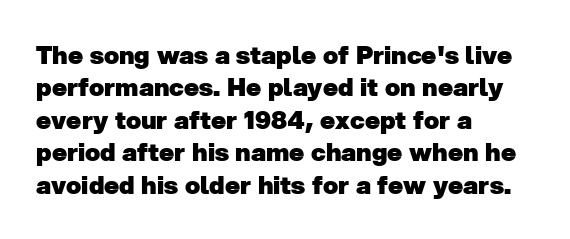
Reading down the column, the eye jumps a familiar distance to each next line. Descenders are the only things crossing below the line. Default kerning and tracking; the words read as compact shapes. Line starts are locked; line ends wander. Does the weight exceed regular? Yes, all the way to bold.
